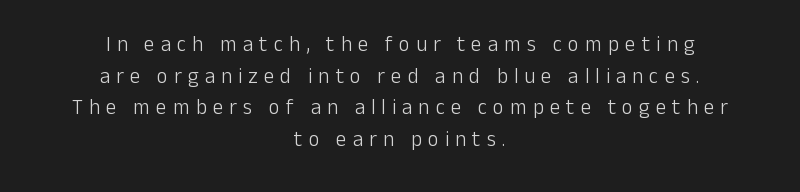
Does the leading feel generous? No, just average. Unmarked baselines from the first word to the last. No italicization has been applied; the sample stays upright. In CSS terms this would be text-align: center.
